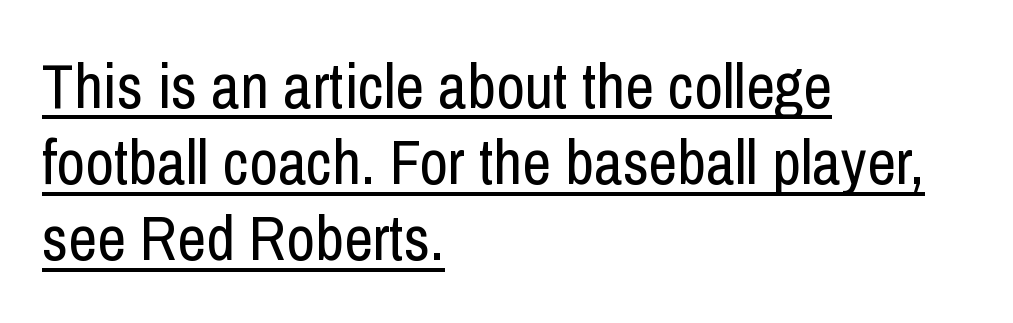
The image shows 63 px regular-weight, condensed sans-serif type, upright; set left-aligned, line spacing 1.21x, normal letter spacing, underlined; low stroke contrast and a medium x-height.
